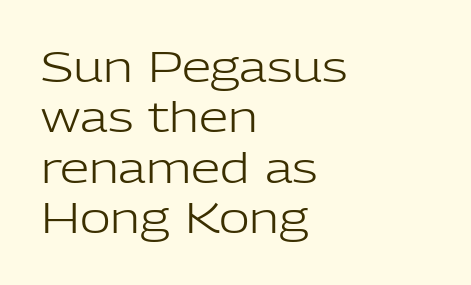
Q: Is the text bold? A: No.
Q: Is the text italic (slanted)? A: No, it is upright.
Q: Is the typeface a serif or a sans-serif typeface? A: Sans-serif.
Q: Is the text underlined? A: No.
Q: How is the paragraph aligned? A: Left-aligned.
Q: Is the spacing between letters normal or unusually wide? A: Normal.
Q: Width (condensed, normal, or wide)? A: Normal.
Q: Stroke contrast? A: Low.
Q: x-height? A: Medium.
Q: Monospaced? A: No.
